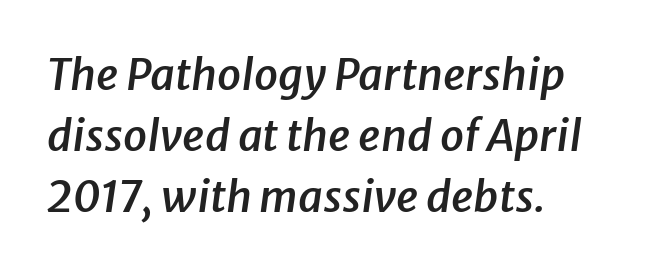
{"italic": "yes", "lean": "right", "slant_degrees": 8, "bold": "semi", "weight": "semibold", "width": "normal", "stroke_contrast": "low", "x_height": "medium", "monospaced": "no", "underline": "no", "align": "left", "line_spacing": "normal", "line_spacing_ratio": 1.42, "letter_spacing": "normal", "letter_spacing_em": 0.0, "glyph_px": 43}
